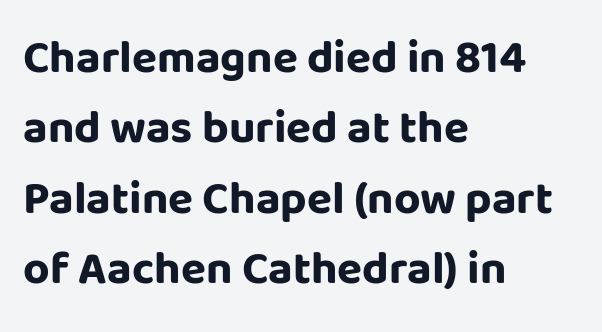
The text was rendered using a sans face with plain stroke endings. Every character sits straight up, as roman type does. Baseline-to-baseline distance is the conventional proportion of letter height. Words appear dense and cohesive because spacing is normal. Lines of text with bare space underneath. Where is the straight margin? On the left.
